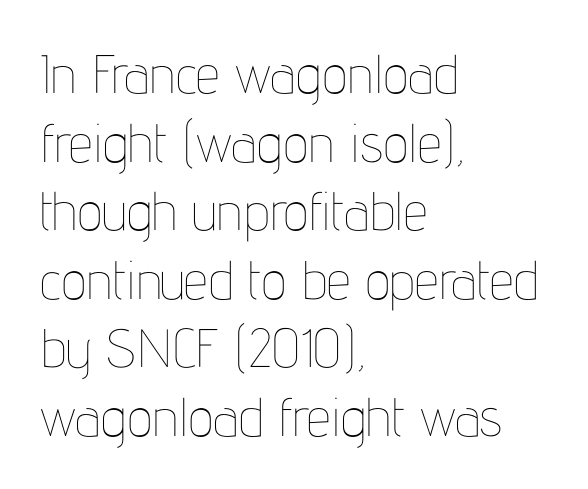
Notice how descenders clear the ascenders below comfortably — that's standard leading. Tracking here is standard; glyphs follow each other at the usual distance. Bare-footed words on every line. Note the varied advance widths — an 'i' is clearly narrower than an 'm'. Weight: in the light-to-regular range. Does the copy run flush right? No — it runs flush left.
